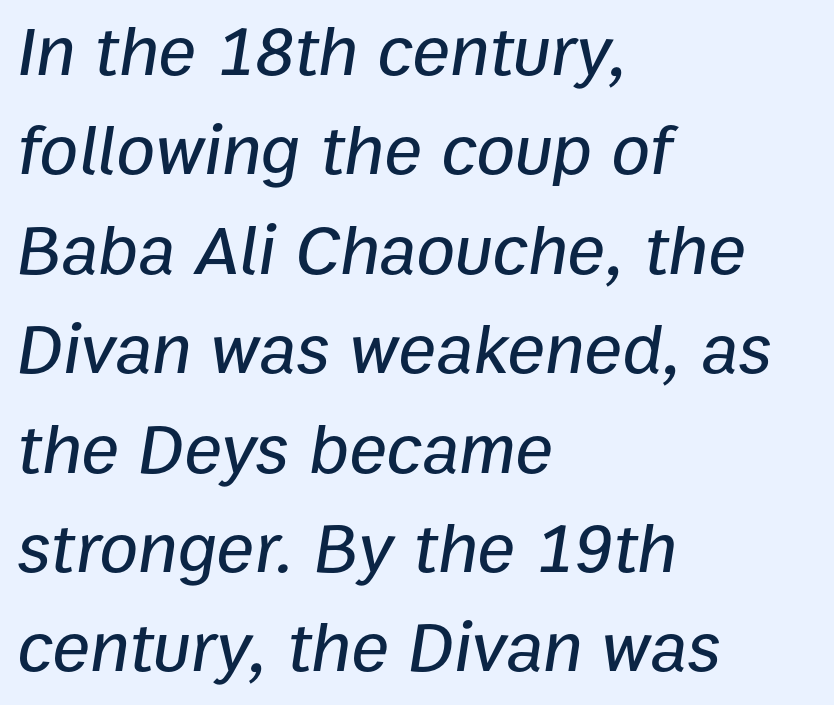
{"italic": "yes", "lean": "right", "slant_degrees": 9, "width": "normal", "stroke_contrast": "low", "x_height": "medium", "monospaced": "no", "underline": "no", "align": "left", "line_spacing": "normal", "line_spacing_ratio": 1.4, "letter_spacing": "normal", "letter_spacing_em": 0.0, "glyph_px": 71}
